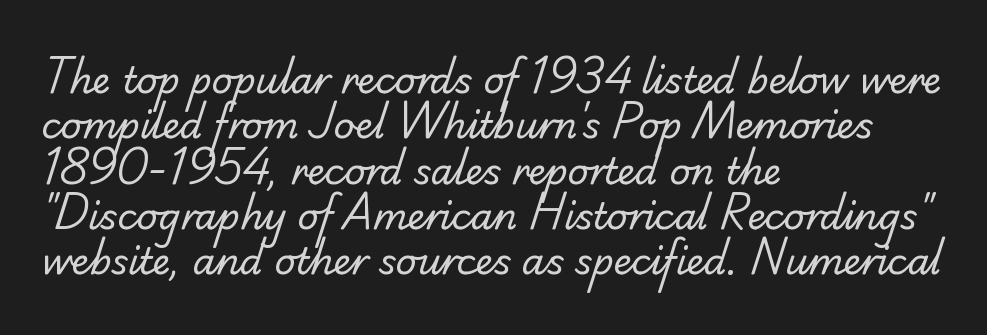
Stroke mass is kept to a normal reading level or below. This rendering uses left alignment, leaving the right contour irregular. These lines are rendered in a variable-pitch font. The glyphs are unaccompanied by any horizontal stroke below them. Does the type have serifs? Yes, each stem ends in a small foot. The designer left line spacing at the default.
